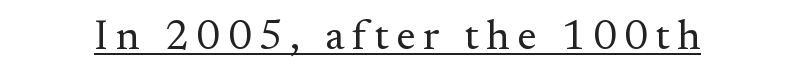
The image shows 42 px regular-weight serif type, upright; set underlined; medium stroke contrast and a small x-height.
